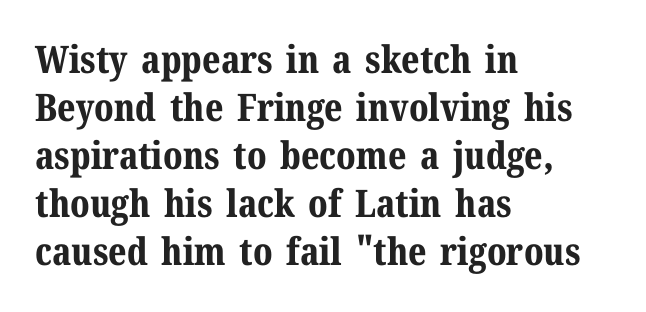
The image shows 38 px bold serif type, upright; set left-aligned, normal line spacing (1.26x), normal letter spacing, not underlined; medium stroke contrast and a medium x-height.
